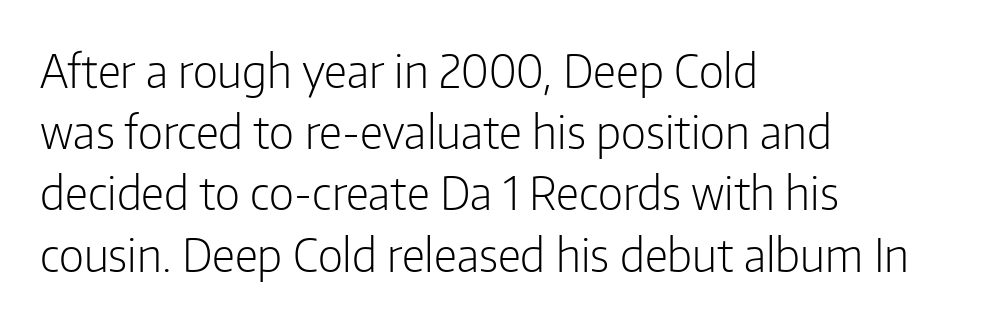
The image shows 46 px light, condensed sans-serif type, upright; set left-aligned, normal line spacing (1.33x), normal letter spacing, not underlined; low stroke contrast and a medium x-height.
